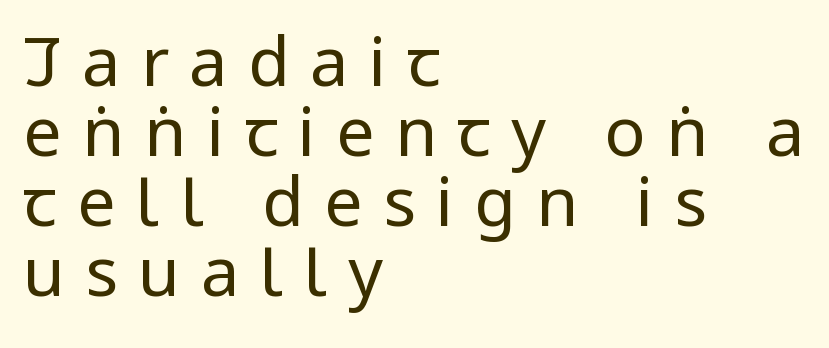
Every stem runs plumb, perpendicular to the baseline. Weight: in the light-to-regular range. Proportional: the letters do not fall into vertical columns. The tracking jumps out immediately: characters are airy and widely separated. I'd call this a sans setting — the letters go barefoot. Line beginnings align vertically; line endings do not.
